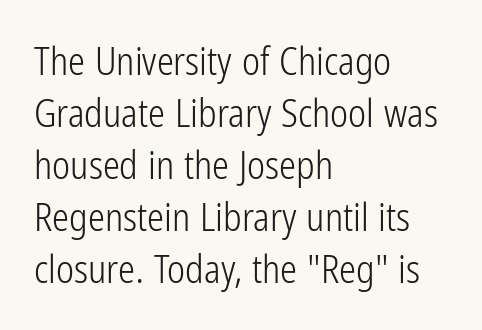
Is the type heavy? It reads as light-to-regular instead. These lines are rendered in a variable-pitch font. To sum up the face: it is a sans, with no serifs. Every row of glyphs begins at an identical x-position on the left.
